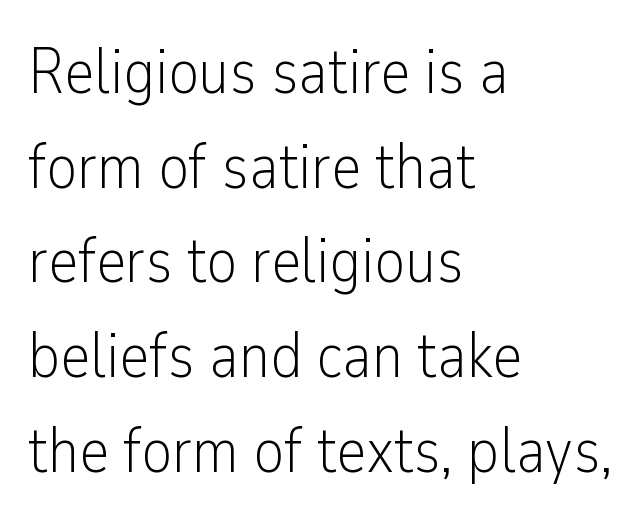
Teacher's note: observe the even left margin — that is flush-left alignment. Stroke mass is kept to a normal reading level or below. The letters carry no serifs — their stems end cleanly without finishing strokes. The letters stand straight up with perfectly vertical stems. Spacing between characters is what you'd get straight out of the box. Baseline-to-baseline distance is the conventional proportion of letter height.
